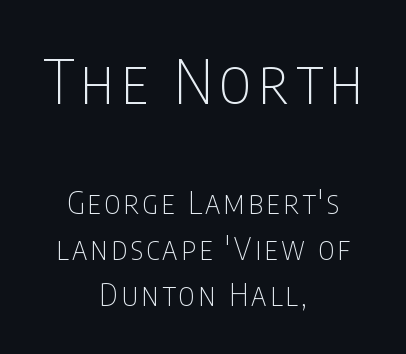
The image shows 62 px thin, condensed sans-serif type, upright; set centered, normal line spacing (1.49x), not underlined; the first (top) block is 2.0x larger; low stroke contrast and a large x-height.
